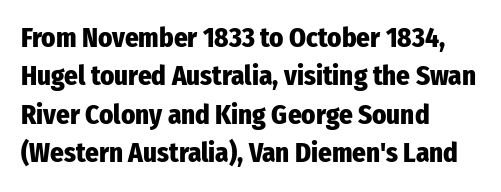
Glyph-to-glyph distance matches everyday printed text. Notice how thick the strokes are: this is what a full bold looks like. A normal amount of white space separates one row of letters from the next. Only glyphs here, with clear space below each row. Vertical strokes here are truly vertical.
